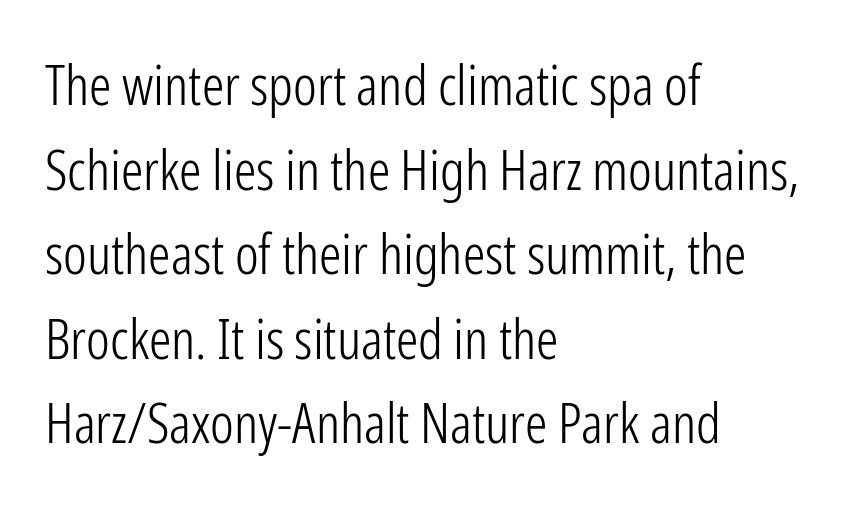
The image shows 56 px light, condensed sans-serif type, upright; set left-aligned, normal line spacing (1.51x), normal letter spacing, not underlined; low stroke contrast and a medium x-height.
